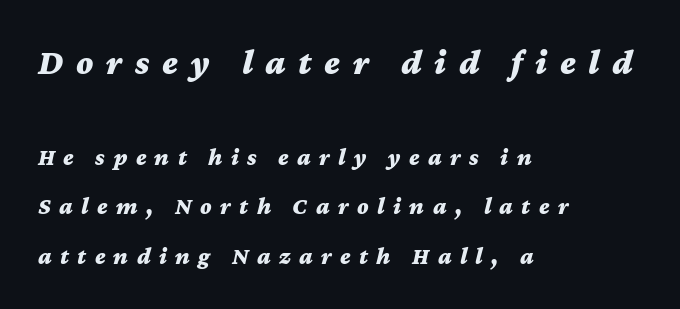
Q: Is the text bold? A: Yes.
Q: Is the text italic (slanted)? A: Yes, it leans right by about 12 degrees.
Q: Is the text underlined? A: No.
Q: How is the paragraph aligned? A: Left-aligned.
Q: Is the spacing between letters normal or unusually wide? A: Unusually wide.
Q: Is the spacing between lines tight, normal or loose? A: Loose.
Q: Which block of text is set in a larger size, the first (top) or the second (bottom)? A: The first (top) one.
Q: Width (condensed, normal, or wide)? A: Wide.
Q: Stroke contrast? A: Medium.
Q: x-height? A: Medium.
Q: Monospaced? A: No.
